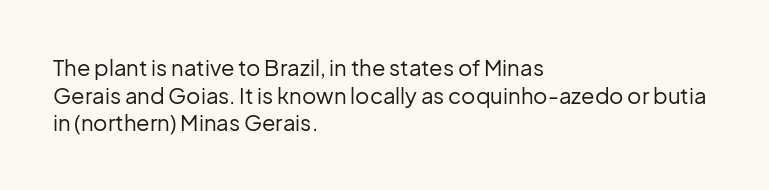
The image shows 22 px text type, upright; set left-aligned, normal line spacing (1.26x), normal letter spacing, not underlined.
